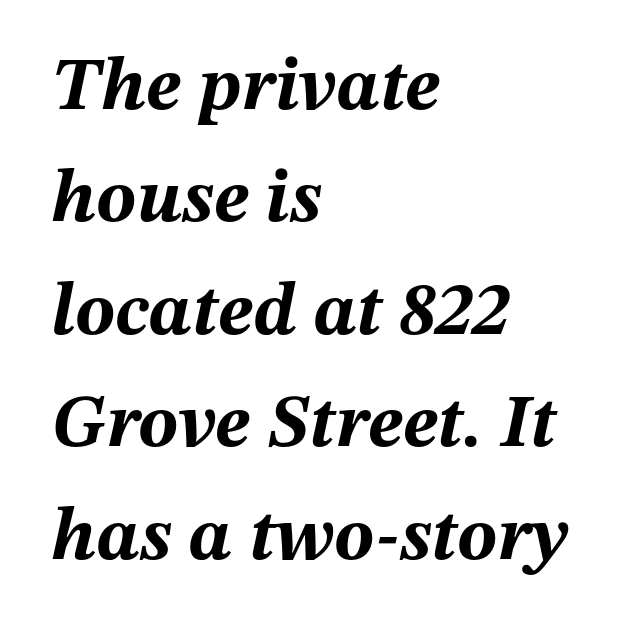
The image shows 75 px bold type, italic (leaning right); set left-aligned, normal line spacing (1.5x), normal letter spacing, not underlined; medium stroke contrast and a medium x-height.
